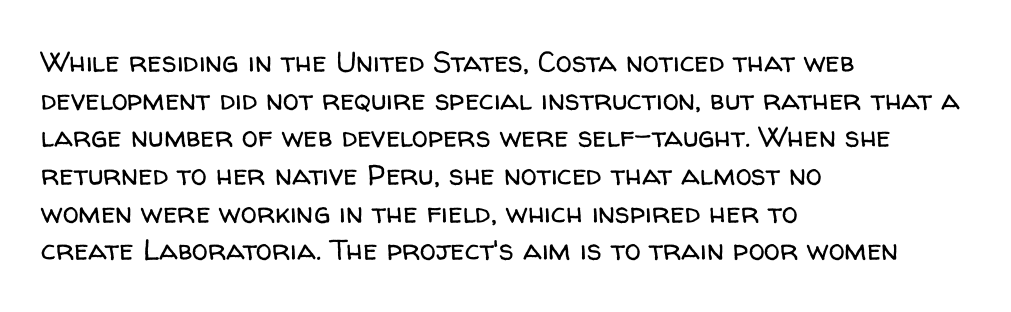
The image shows 29 px regular-weight sans-serif type, upright; set left-aligned, normal line spacing (1.3x), normal letter spacing, not underlined; low stroke contrast and a medium x-height.
